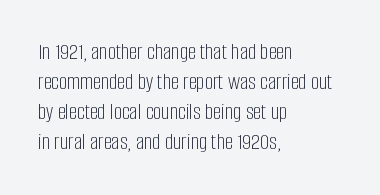
Q: Is the text bold? A: No.
Q: Is the text italic (slanted)? A: No, it is upright.
Q: Is the text underlined? A: No.
Q: How is the paragraph aligned? A: Left-aligned.
Q: Is the spacing between letters normal or unusually wide? A: Normal.
Q: Is the spacing between lines tight, normal or loose? A: Normal.
